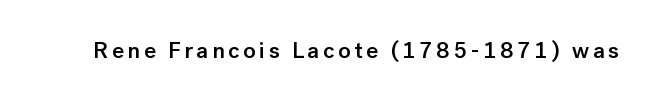
Q: Is the text bold? A: Semi-bold.
Q: Is the text italic (slanted)? A: No, it is upright.
Q: Is the text underlined? A: No.
